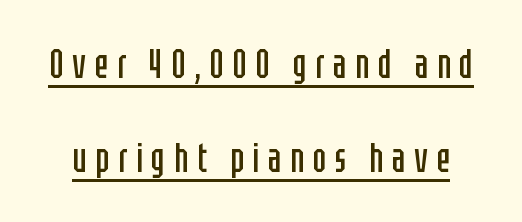
The image shows 40 px regular-weight, condensed sans-serif type, upright; set loose line spacing (2.35x), unusually wide letter spacing (+0.22 em), underlined; low stroke contrast and a large x-height.
